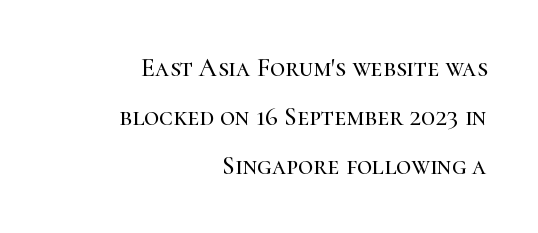
The image shows 26 px text type, upright; set right-aligned, line spacing 1.88x, normal letter spacing, not underlined.
